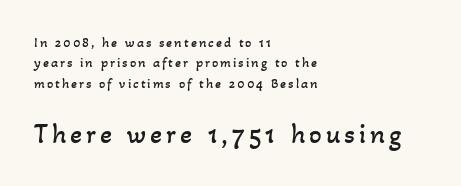
The more generous point size was reserved for the lower chunk. Bare-footed words on every line. The passage shown is not bold in any degree. The rendering uses natural spacing where letterforms have individual widths.
